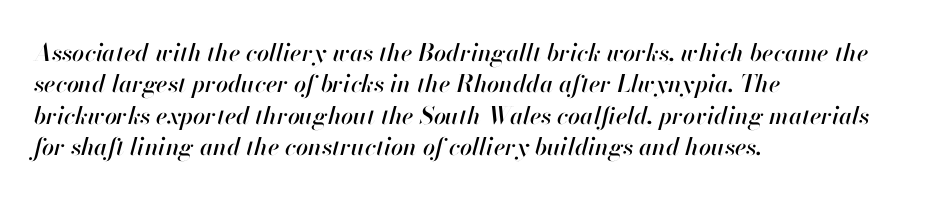
The image shows 24 px text type, italic (leaning right); set left-aligned, normal line spacing (1.31x), normal letter spacing, not underlined.
